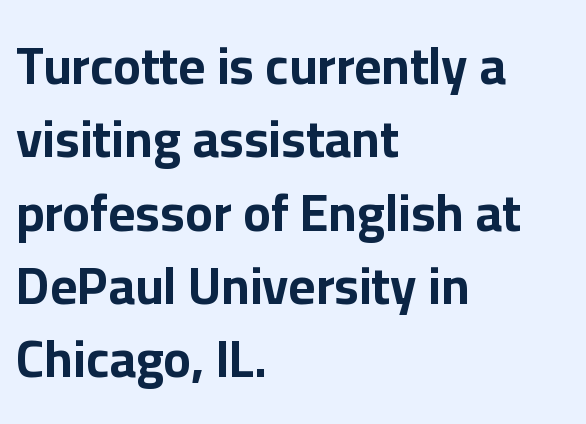
{"serif": "no", "italic": "no", "bold": "yes", "weight": "bold", "width": "normal", "stroke_contrast": "low", "x_height": "medium", "monospaced": "no", "underline": "no", "align": "left", "line_spacing": "normal", "line_spacing_ratio": 1.41, "letter_spacing": "normal", "letter_spacing_em": 0.0, "glyph_px": 52}
